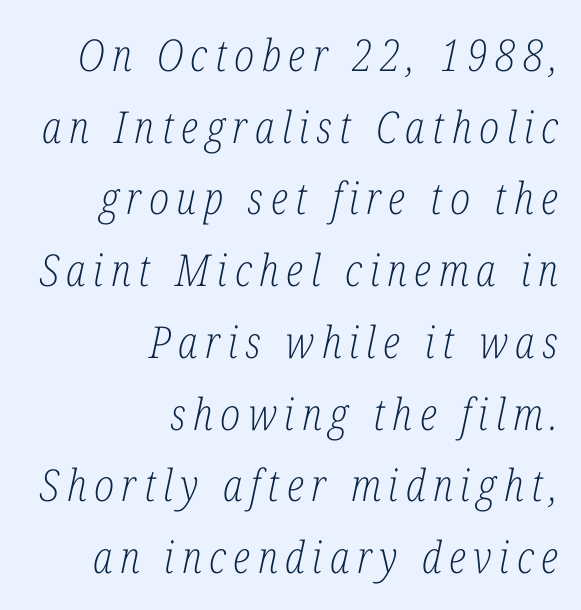
Q: Is the text bold? A: No.
Q: Is the text italic (slanted)? A: Yes, it leans right by about 12 degrees.
Q: Is the typeface a serif or a sans-serif typeface? A: Serif.
Q: Is the text underlined? A: No.
Q: How is the paragraph aligned? A: Right-aligned.
Q: Is the spacing between lines tight, normal or loose? A: Normal.
Q: Width (condensed, normal, or wide)? A: Condensed.
Q: Stroke contrast? A: Low.
Q: x-height? A: Medium.
Q: Monospaced? A: No.
